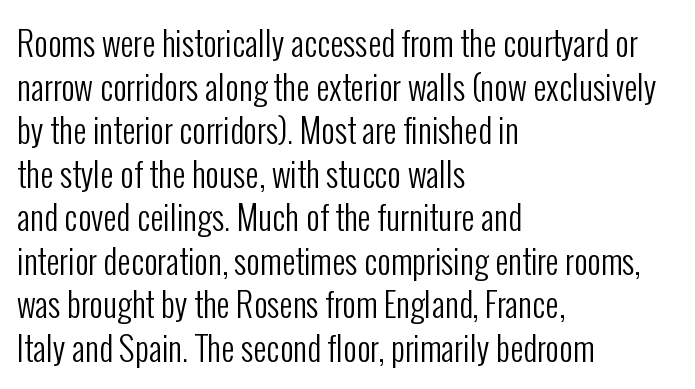
In terms of letterspacing, this is plain default setting. Successive baselines arrive at the customary interval. You could not count columns in this text — the font is proportionally spaced. This is the regular roman posture of the typeface. Unlike a traditional serif, this face leaves its strokes unadorned. Counters stay open thanks to moderate or lighter strokes.
